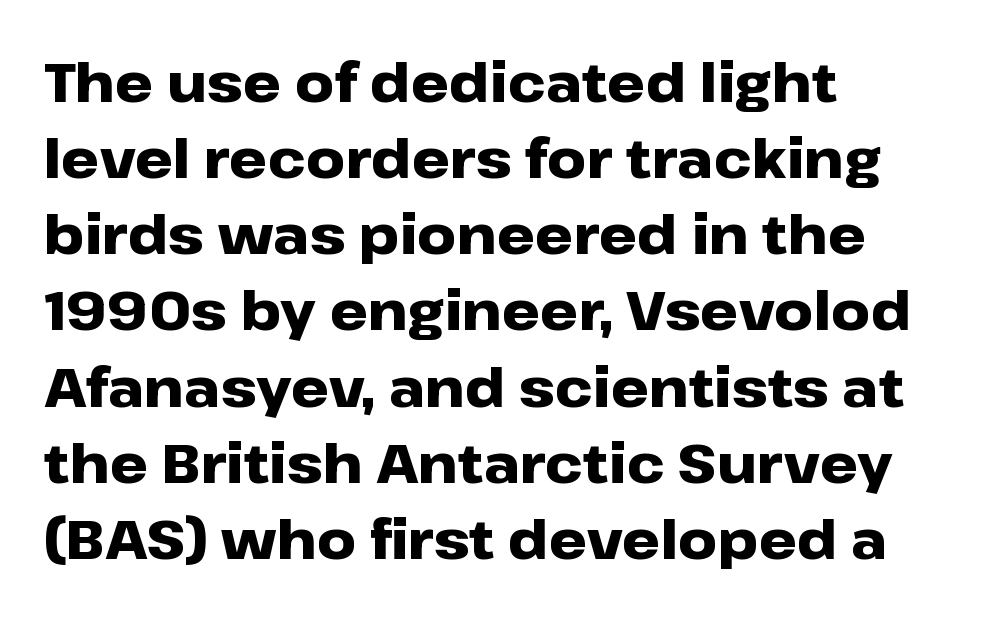
Q: Is the text bold? A: Yes.
Q: Is the text italic (slanted)? A: No, it is upright.
Q: Is the typeface a serif or a sans-serif typeface? A: Sans-serif.
Q: Is the text underlined? A: No.
Q: How is the paragraph aligned? A: Left-aligned.
Q: Is the spacing between letters normal or unusually wide? A: Normal.
Q: Is the spacing between lines tight, normal or loose? A: Normal.
Q: Width (condensed, normal, or wide)? A: Wide.
Q: Stroke contrast? A: Low.
Q: x-height? A: Medium.
Q: Monospaced? A: No.
